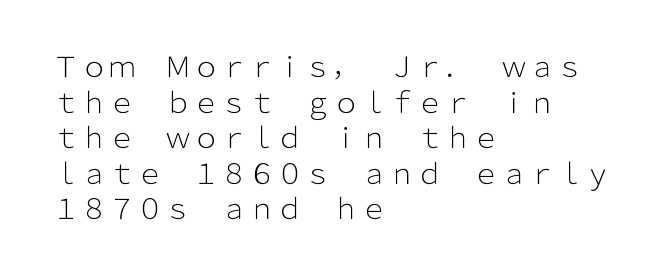
The image shows 28 px light sans-serif type, upright; set left-aligned, normal line spacing (1.27x), normal letter spacing, not underlined; low stroke contrast and a medium x-height.
